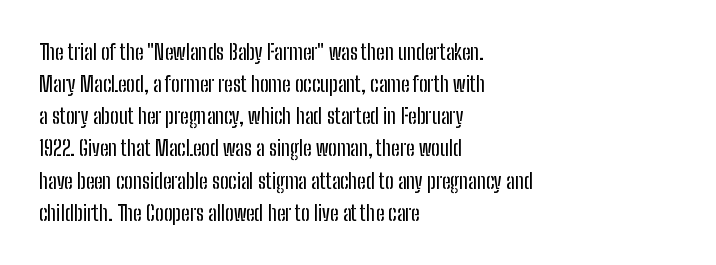
{"italic": "no", "underline": "no", "align": "left", "line_spacing": "normal", "line_spacing_ratio": 1.53, "letter_spacing": "normal", "letter_spacing_em": 0.0, "glyph_px": 21}
